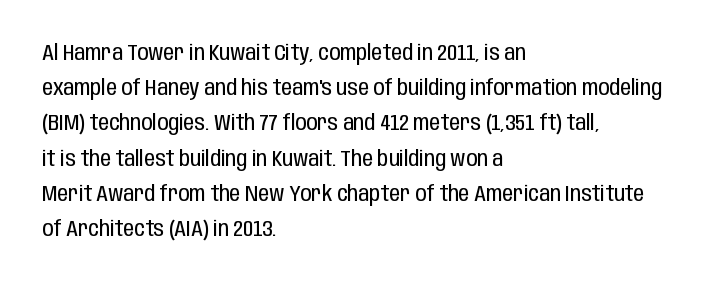
{"italic": "no", "bold": "no", "underline": "no", "align": "left", "line_spacing": "normal", "line_spacing_ratio": 1.6, "letter_spacing": "normal", "letter_spacing_em": 0.0, "glyph_px": 22}
